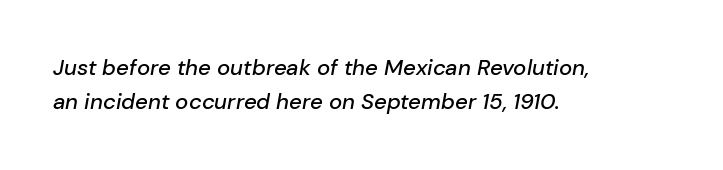
The image shows 22 px text type, italic (leaning right); set left-aligned, normal line spacing (1.56x), normal letter spacing, not underlined.
